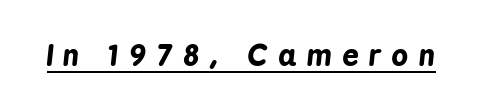
{"italic": "yes", "lean": "right", "slant_degrees": 6, "bold": "yes", "weight": "bold", "width": "condensed", "stroke_contrast": "low", "x_height": "medium", "monospaced": "no", "underline": "yes", "letter_spacing": "wide", "letter_spacing_em": 0.36, "glyph_px": 29}
